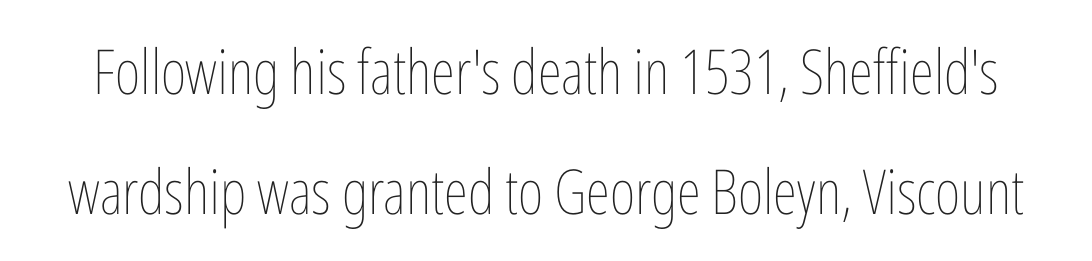
Q: Is the text bold? A: No.
Q: Is the text italic (slanted)? A: No, it is upright.
Q: Is the text underlined? A: No.
Q: Is the spacing between letters normal or unusually wide? A: Normal.
Q: Is the spacing between lines tight, normal or loose? A: Loose.
Q: Width (condensed, normal, or wide)? A: Condensed.
Q: Stroke contrast? A: Low.
Q: x-height? A: Medium.
Q: Monospaced? A: No.
